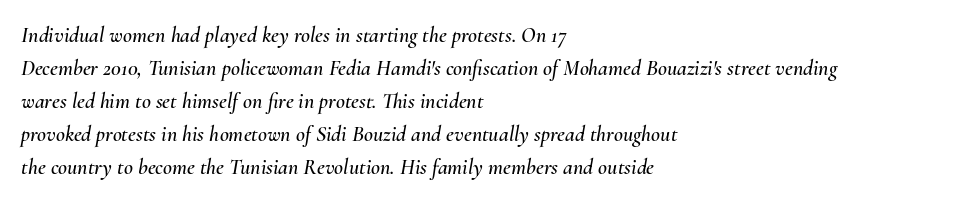
The image shows 22 px text type, italic (leaning right); set left-aligned, normal line spacing (1.5x), normal letter spacing, not underlined.
